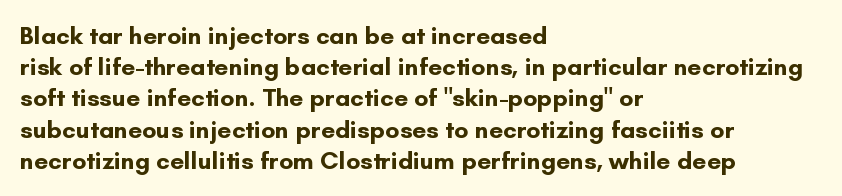
{"italic": "no", "bold": "yes", "underline": "no", "align": "left", "line_spacing": "normal", "line_spacing_ratio": 1.25, "letter_spacing": "normal", "letter_spacing_em": 0.0, "glyph_px": 25}
